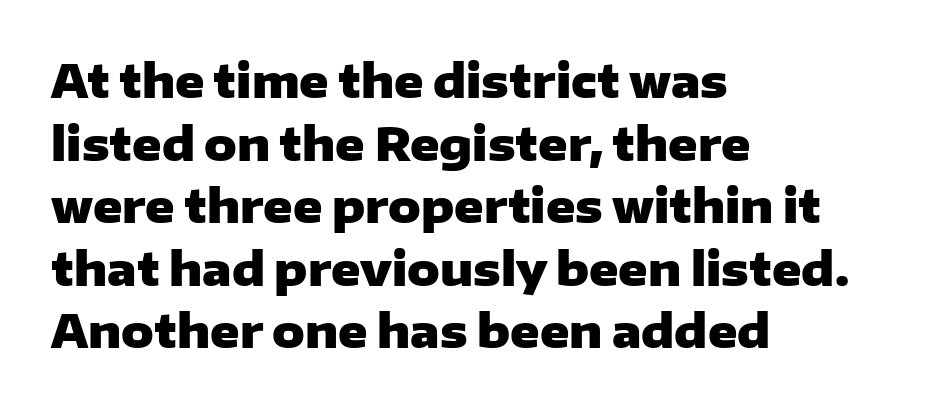
{"serif": "no", "italic": "no", "bold": "yes", "weight": "heavy", "width": "wide", "stroke_contrast": "low", "x_height": "medium", "monospaced": "no", "underline": "no", "align": "left", "line_spacing": "normal", "line_spacing_ratio": 1.39, "letter_spacing": "normal", "letter_spacing_em": 0.0, "glyph_px": 45}
